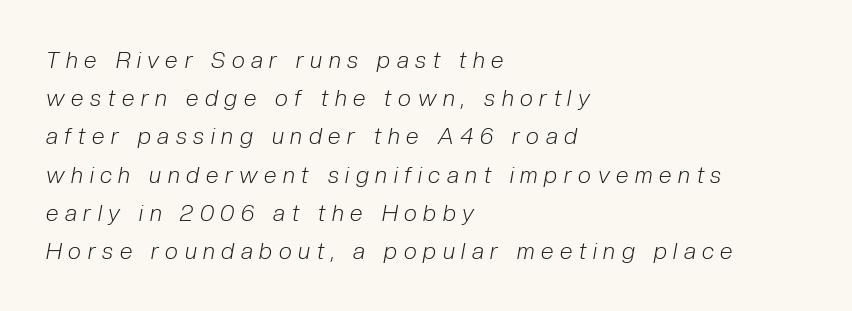
Nothing heavy about these letters — not bold at all. Compared with typical paragraphs, the rows here are spaced about the same. This rendering uses left alignment, leaving the right contour irregular. The letters are slanted; this is an italic face. The passage shown is not underscored anywhere. Is the letter spacing exaggerated? Yes — the characters are pushed far apart.
